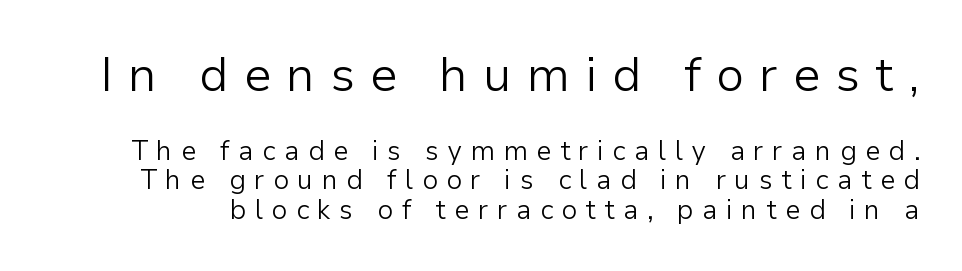
Whoever set this chose condensed vertical rhythm over breathing room. The letters look calm and open, with moderate or lighter stems. The words here are not underlined. The horizontal fit of the characters is loose and conspicuously gappy. Here the first block reads like a headline and the second like body copy. Spacing verdict: proportional, widths tailored to each character.
